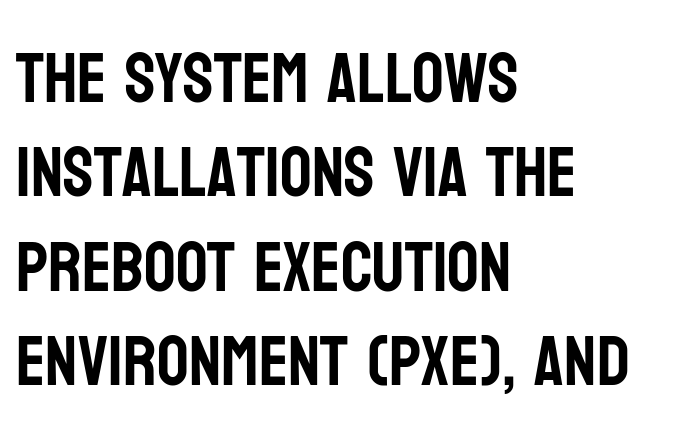
Q: Is the text italic (slanted)? A: No, it is upright.
Q: Is the typeface a serif or a sans-serif typeface? A: Sans-serif.
Q: Is the text underlined? A: No.
Q: How is the paragraph aligned? A: Left-aligned.
Q: Is the spacing between letters normal or unusually wide? A: Normal.
Q: Is the spacing between lines tight, normal or loose? A: Normal.
Q: Width (condensed, normal, or wide)? A: Condensed.
Q: Stroke contrast? A: Low.
Q: x-height? A: Large.
Q: Monospaced? A: No.
